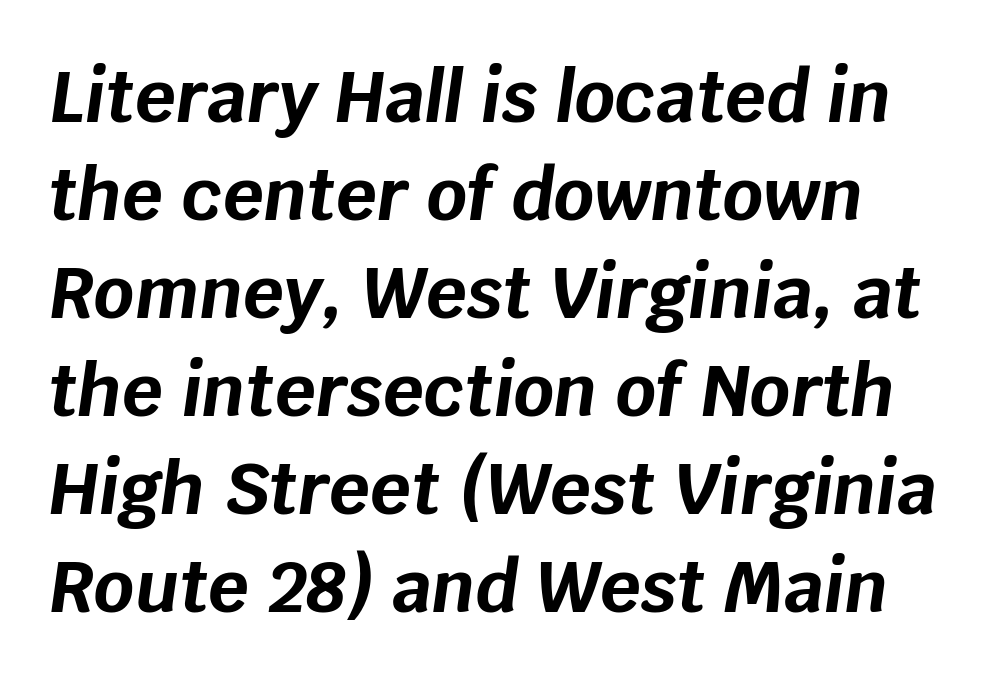
{"italic": "yes", "lean": "right", "slant_degrees": 8, "bold": "yes", "weight": "bold", "width": "normal", "stroke_contrast": "low", "x_height": "large", "monospaced": "no", "underline": "no", "line_spacing": "normal", "line_spacing_ratio": 1.38, "letter_spacing": "normal", "letter_spacing_em": 0.0, "glyph_px": 71}
